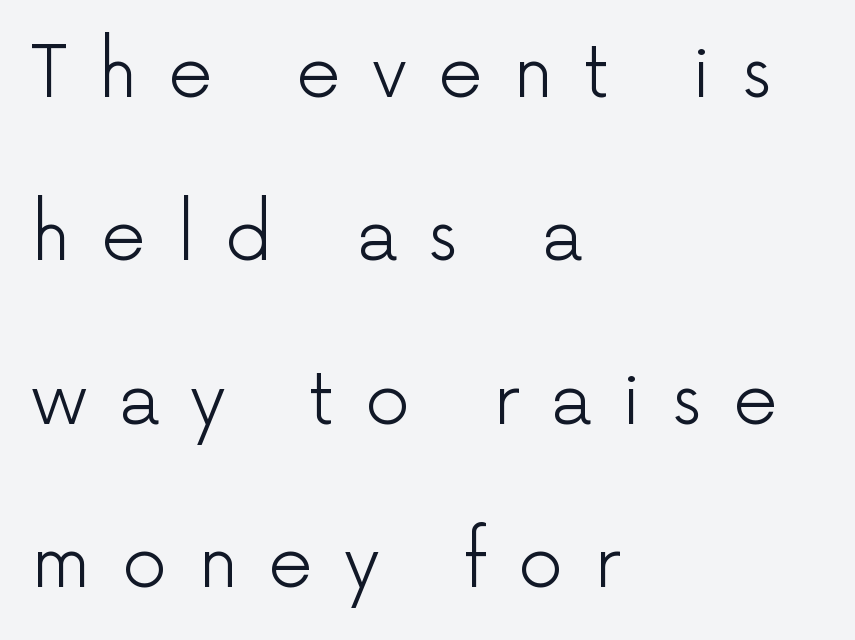
This sample has the flowing, uneven cadence of proportional lettering. The axis of the letterforms is exactly vertical. The rendering anchors every line to the left-hand side. Rule under the text: the space is simply empty. Is this a heavy cut? Hardly; it is regular or lighter. The space between consecutive lines is lavish.
